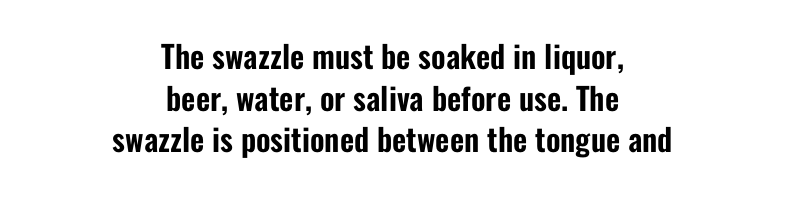
{"serif": "no", "italic": "no", "width": "condensed", "stroke_contrast": "low", "x_height": "medium", "monospaced": "no", "underline": "no", "align": "center", "line_spacing": "normal", "line_spacing_ratio": 1.34, "letter_spacing": "normal", "letter_spacing_em": 0.0, "glyph_px": 31}
